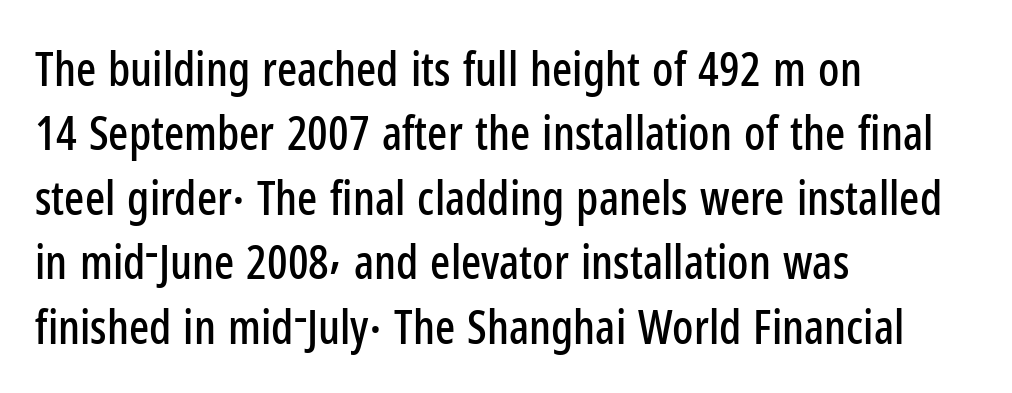
{"serif": "no", "italic": "no", "width": "condensed", "stroke_contrast": "low", "x_height": "medium", "monospaced": "no", "underline": "no", "align": "left", "line_spacing": "normal", "line_spacing_ratio": 1.37, "letter_spacing": "normal", "letter_spacing_em": 0.0, "glyph_px": 47}
